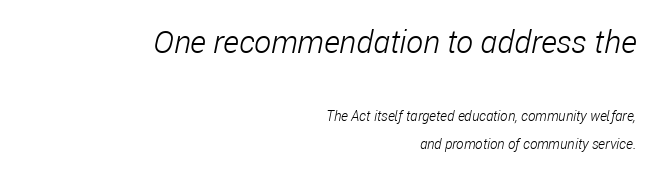
{"italic": "yes", "lean": "right", "slant_degrees": 11, "bold": "no", "weight": "light", "width": "condensed", "stroke_contrast": "low", "x_height": "medium", "monospaced": "no", "underline": "no", "align": "right", "line_spacing": "loose", "line_spacing_ratio": 1.98, "letter_spacing": "normal", "letter_spacing_em": 0.0, "larger_block": "first", "size_ratio": 2.29, "glyph_px": 32}
